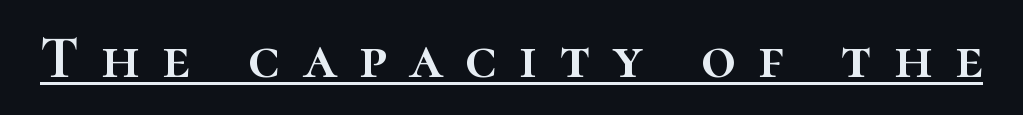
Glance below the letters and you will spot a drawn line. Caption: expanded tracking, letters set apart. The font's upright variant was chosen for this text. Looks like regular typesetting: each glyph gets only the width it needs.
